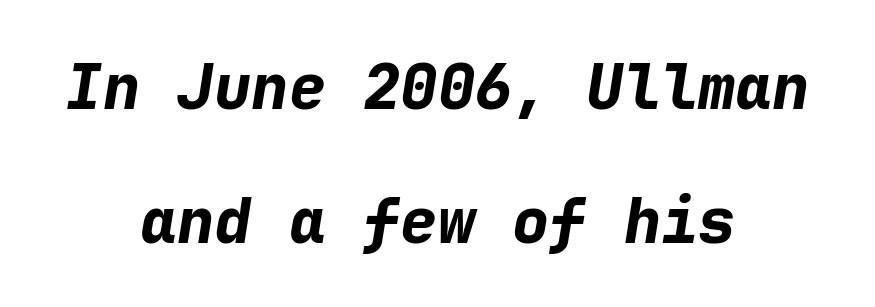
Q: Is the text bold? A: Yes.
Q: Is the text italic (slanted)? A: Yes, it leans right by about 9 degrees.
Q: Is the text underlined? A: No.
Q: How is the paragraph aligned? A: Centered.
Q: Is the spacing between letters normal or unusually wide? A: Normal.
Q: Is the spacing between lines tight, normal or loose? A: Loose.
Q: Width (condensed, normal, or wide)? A: Normal.
Q: Stroke contrast? A: Low.
Q: x-height? A: Medium.
Q: Monospaced? A: Yes.
